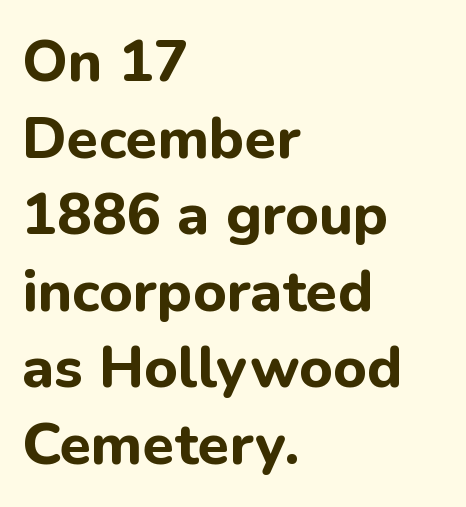
{"serif": "no", "italic": "no", "bold": "yes", "weight": "bold", "width": "normal", "stroke_contrast": "low", "x_height": "medium", "monospaced": "no", "underline": "no", "align": "left", "line_spacing": "normal", "line_spacing_ratio": 1.32, "letter_spacing": "normal", "letter_spacing_em": 0.0, "glyph_px": 58}
